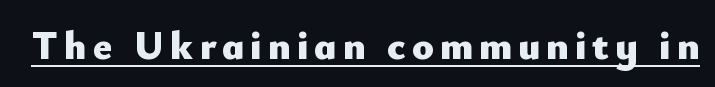
Q: Is the text bold? A: Yes.
Q: Is the text italic (slanted)? A: No, it is upright.
Q: Is the typeface a serif or a sans-serif typeface? A: Sans-serif.
Q: Is the text underlined? A: Yes.
Q: Width (condensed, normal, or wide)? A: Normal.
Q: Stroke contrast? A: Low.
Q: x-height? A: Small.
Q: Monospaced? A: No.
